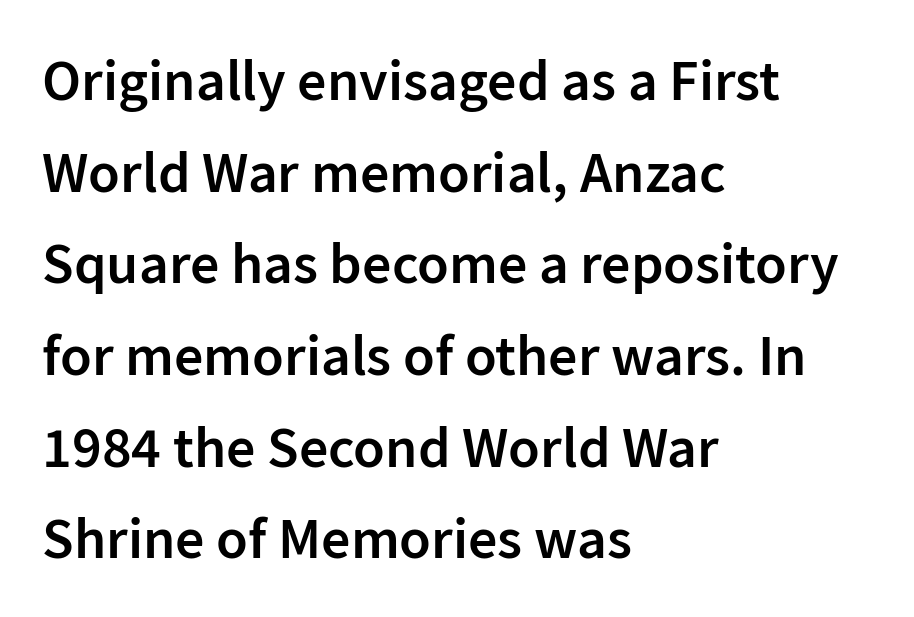
Line spacing here is normal. Underline: absent. The rendering uses natural spacing where letterforms have individual widths. Line beginnings align vertically; line endings do not.
